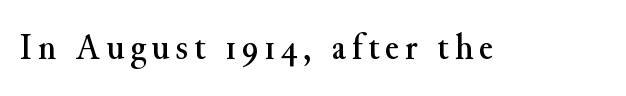
The typography opts for an upright posture over an oblique one. This rendering employs a face with finishing strokes, i.e., a serif. The face used here is proportionally spaced, like ordinary book or web type. Anything drawn beneath the words? Only blank space.
